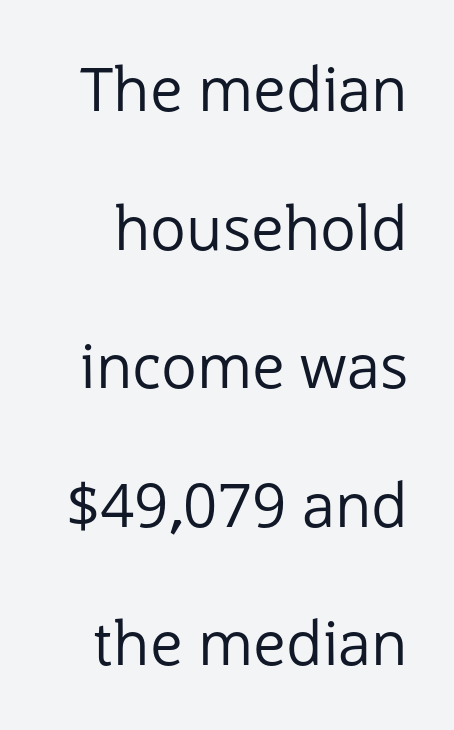
Q: Is the text bold? A: No.
Q: Is the text italic (slanted)? A: No, it is upright.
Q: Is the typeface a serif or a sans-serif typeface? A: Sans-serif.
Q: Is the text underlined? A: No.
Q: Is the spacing between letters normal or unusually wide? A: Normal.
Q: Is the spacing between lines tight, normal or loose? A: Loose.
Q: Width (condensed, normal, or wide)? A: Normal.
Q: Stroke contrast? A: Low.
Q: x-height? A: Medium.
Q: Monospaced? A: No.
